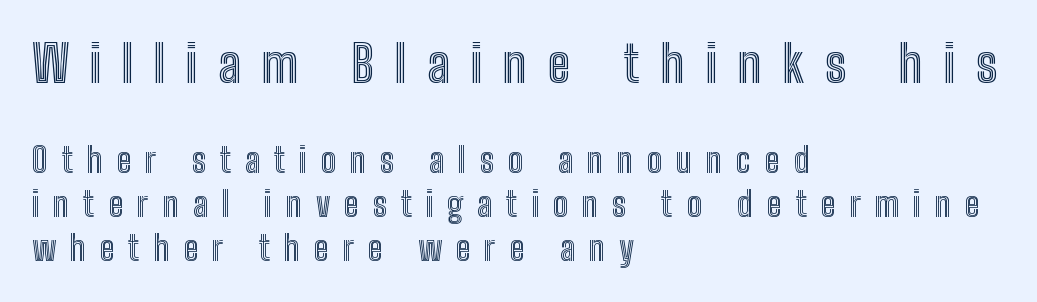
The letters stand upright; this is a roman face. Interline gaps are of average width in this sample. Compared with typical body copy, the letter spacing here is much looser. Note the varied advance widths — an 'i' is clearly narrower than an 'm'. The gap between lines stays unmarked.
